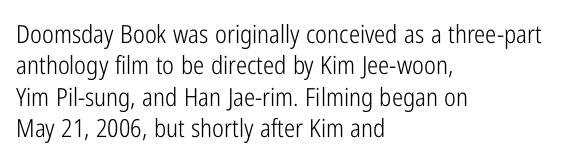
The image shows 25 px text type, upright; set left-aligned, normal line spacing (1.26x), normal letter spacing, not underlined.
